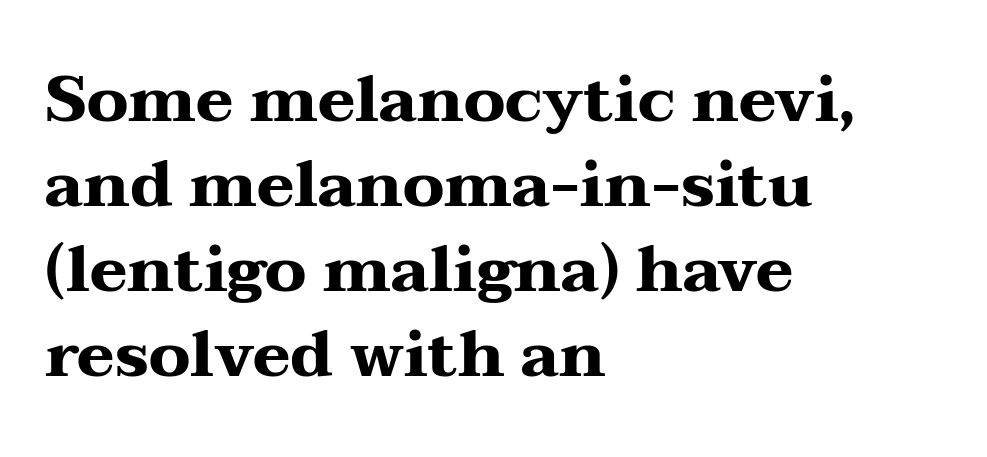
Q: Is the text bold? A: Yes.
Q: Is the text italic (slanted)? A: No, it is upright.
Q: Is the typeface a serif or a sans-serif typeface? A: Serif.
Q: Is the text underlined? A: No.
Q: How is the paragraph aligned? A: Left-aligned.
Q: Is the spacing between letters normal or unusually wide? A: Normal.
Q: Is the spacing between lines tight, normal or loose? A: Normal.
Q: Width (condensed, normal, or wide)? A: Wide.
Q: Stroke contrast? A: Medium.
Q: x-height? A: Medium.
Q: Monospaced? A: No.
